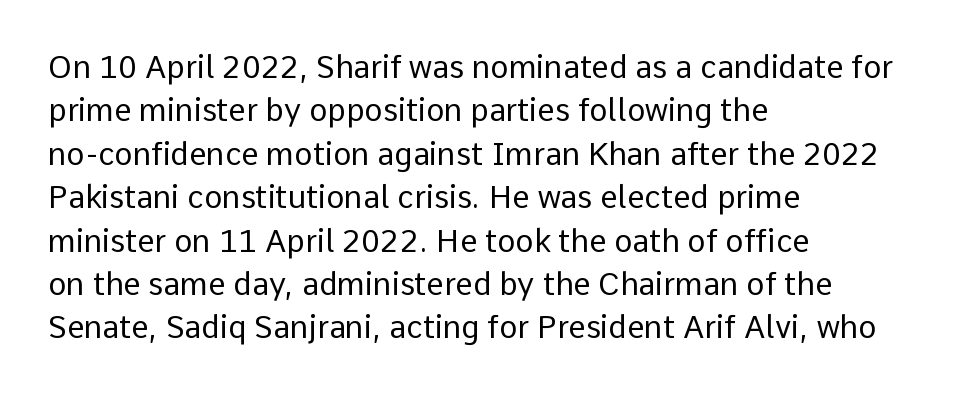
{"serif": "no", "italic": "no", "bold": "no", "weight": "regular", "width": "normal", "stroke_contrast": "low", "x_height": "medium", "monospaced": "no", "underline": "no", "align": "left", "line_spacing": "normal", "line_spacing_ratio": 1.4, "letter_spacing": "normal", "letter_spacing_em": 0.0, "glyph_px": 31}
